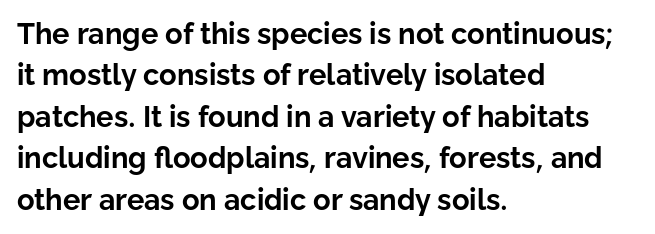
Layout note: lines flush left. Ordinary non-slanted type is in use. Look at the bottom of the vertical strokes: they stop flat, with no serifs. The letters sit at their default tracking, neither squeezed nor spread. Quick note: underline off.
